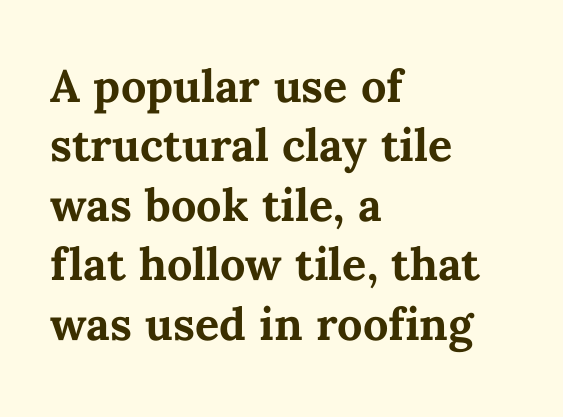
The image shows 45 px bold type, upright; set left-aligned, normal line spacing (1.32x), normal letter spacing, not underlined; medium stroke contrast and a medium x-height.
